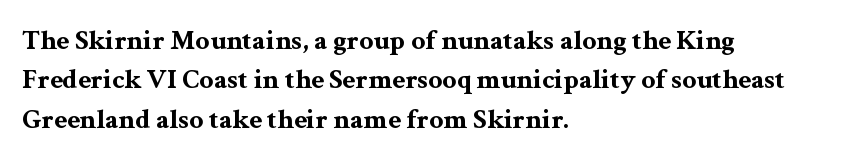
The image shows 28 px bold, wide serif type, upright; set left-aligned, normal line spacing (1.41x), normal letter spacing, not underlined; medium stroke contrast and a medium x-height.
